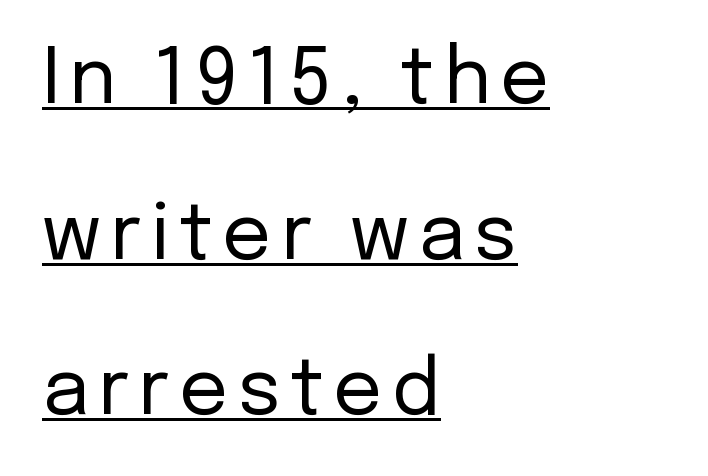
{"serif": "no", "italic": "no", "bold": "no", "weight": "regular", "width": "normal", "stroke_contrast": "low", "x_height": "medium", "monospaced": "no", "underline": "yes", "align": "left", "line_spacing": "loose", "line_spacing_ratio": 2.02, "glyph_px": 77}
